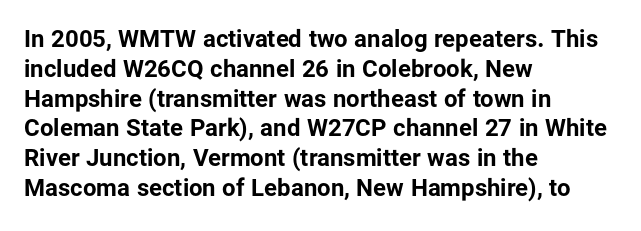
The image shows 24 px bold type, upright; set left-aligned, line spacing 1.24x, normal letter spacing, not underlined.
